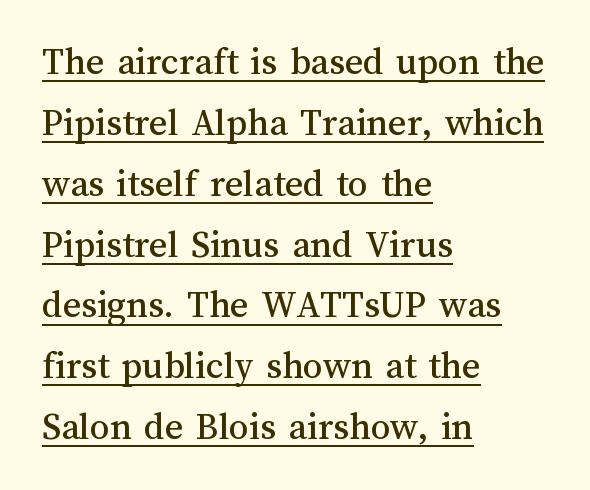
A typesetter would call this zero additional tracking. Interline gaps are of average width in this sample. Do the characters align in a grid? No, the font is proportional. If you drew a ruler down the left edge, every line would touch it.
